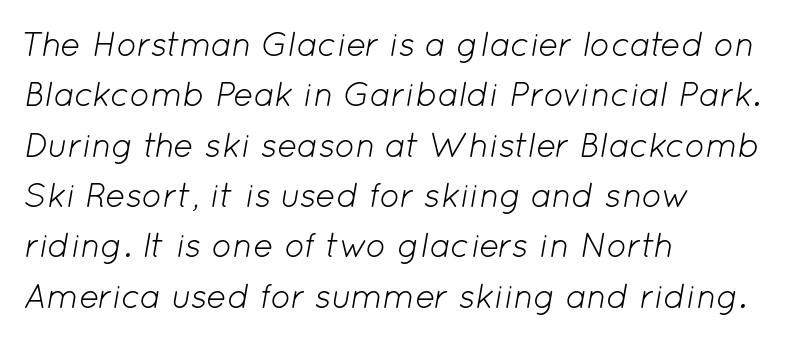
Q: Is the text bold? A: No.
Q: Is the text italic (slanted)? A: Yes, it leans right by about 12 degrees.
Q: Is the text underlined? A: No.
Q: How is the paragraph aligned? A: Left-aligned.
Q: Is the spacing between letters normal or unusually wide? A: Normal.
Q: Is the spacing between lines tight, normal or loose? A: Normal.
Q: Width (condensed, normal, or wide)? A: Normal.
Q: Stroke contrast? A: Low.
Q: x-height? A: Medium.
Q: Monospaced? A: No.
